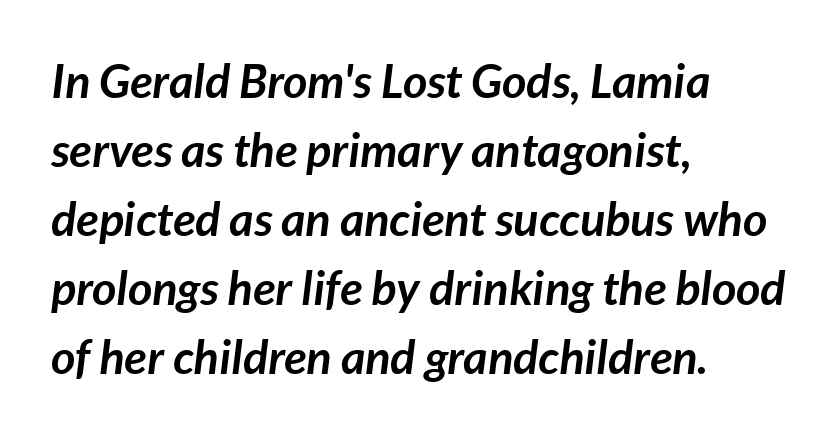
Line starts are locked; line ends wander. The specimen reads as italic at a glance. The passage shown is not underscored anywhere. In terms of weight, the rendering is a true, heavy bold.
